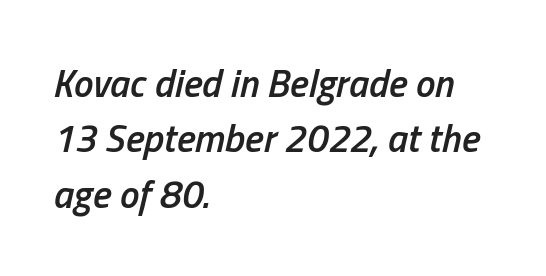
Q: Is the text bold? A: Semi-bold.
Q: Is the text italic (slanted)? A: Yes, it leans right by about 13 degrees.
Q: Is the text underlined? A: No.
Q: How is the paragraph aligned? A: Left-aligned.
Q: Is the spacing between letters normal or unusually wide? A: Normal.
Q: Is the spacing between lines tight, normal or loose? A: Normal.
Q: Width (condensed, normal, or wide)? A: Condensed.
Q: Stroke contrast? A: Low.
Q: x-height? A: Medium.
Q: Monospaced? A: No.
